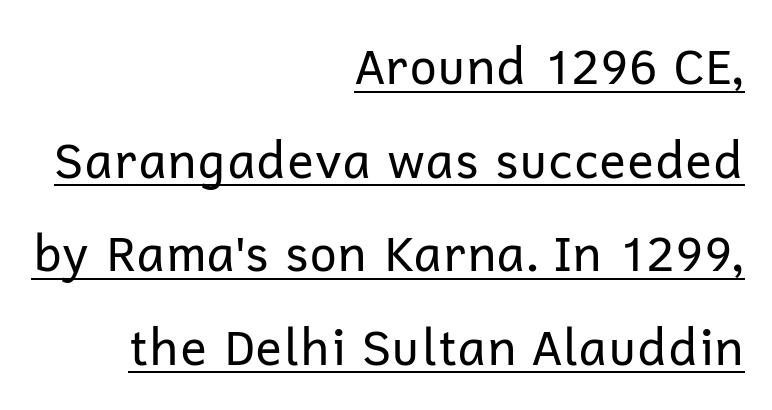
Q: Is the text bold? A: No.
Q: Is the text italic (slanted)? A: No, it is upright.
Q: Is the typeface a serif or a sans-serif typeface? A: Sans-serif.
Q: Is the text underlined? A: Yes.
Q: How is the paragraph aligned? A: Right-aligned.
Q: Is the spacing between letters normal or unusually wide? A: Normal.
Q: Is the spacing between lines tight, normal or loose? A: Loose.
Q: Width (condensed, normal, or wide)? A: Normal.
Q: Stroke contrast? A: Low.
Q: x-height? A: Medium.
Q: Monospaced? A: No.
